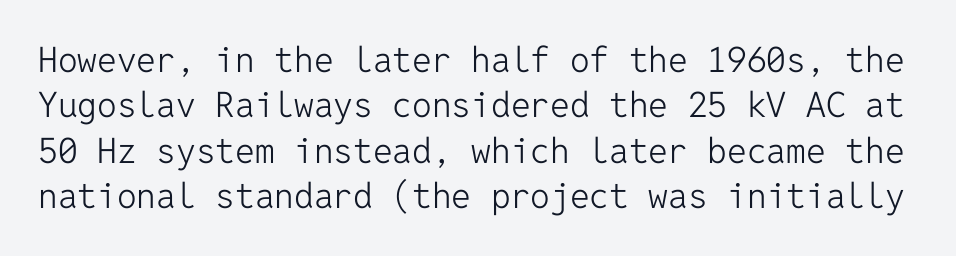
{"serif": "no", "italic": "no", "bold": "no", "weight": "light", "width": "normal", "stroke_contrast": "low", "x_height": "medium", "monospaced": "yes", "underline": "no", "line_spacing": "normal", "line_spacing_ratio": 1.3, "letter_spacing": "normal", "letter_spacing_em": 0.0, "glyph_px": 35}
